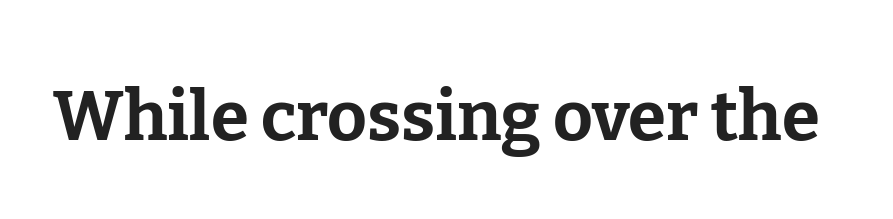
The image shows 69 px bold serif type, upright; set normal letter spacing, not underlined; low stroke contrast and a medium x-height.
